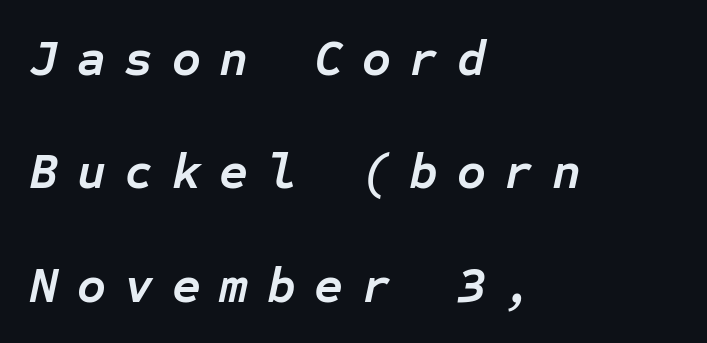
Q: Is the text bold? A: Yes.
Q: Is the text italic (slanted)? A: Yes, it leans right by about 12 degrees.
Q: Is the text underlined? A: No.
Q: How is the paragraph aligned? A: Left-aligned.
Q: Is the spacing between letters normal or unusually wide? A: Unusually wide.
Q: Is the spacing between lines tight, normal or loose? A: Loose.
Q: Width (condensed, normal, or wide)? A: Normal.
Q: Stroke contrast? A: Low.
Q: x-height? A: Medium.
Q: Monospaced? A: Yes.
